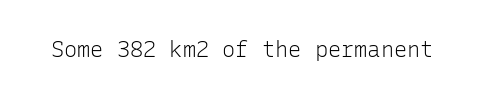
Q: Is the text bold? A: No.
Q: Is the text italic (slanted)? A: No, it is upright.
Q: Is the text underlined? A: No.
Q: Is the spacing between letters normal or unusually wide? A: Normal.
